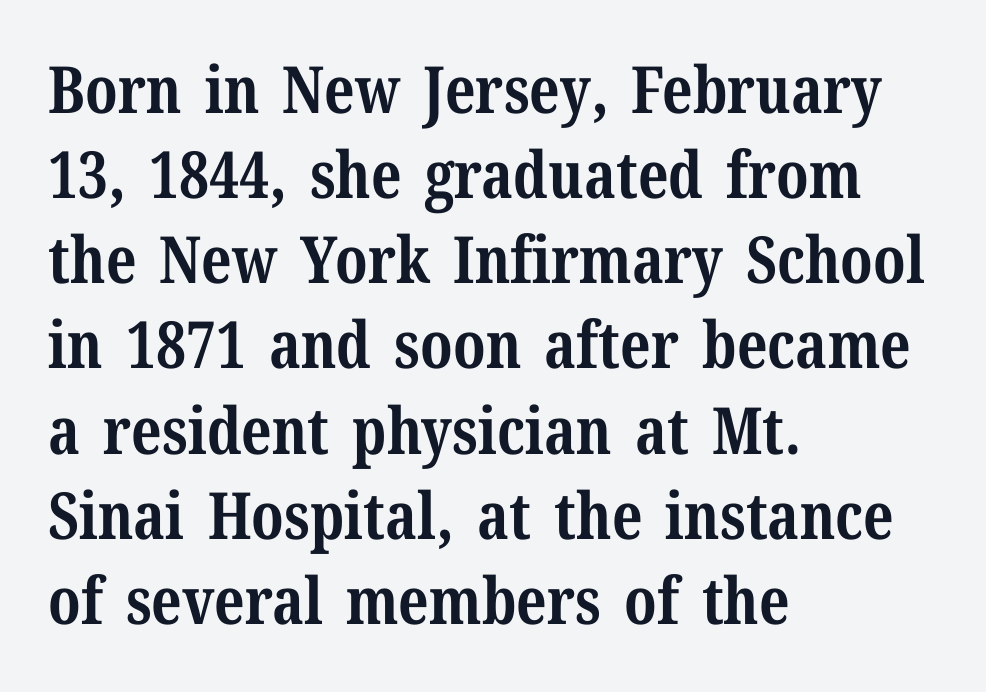
{"serif": "yes", "italic": "no", "bold": "yes", "weight": "bold", "width": "normal", "stroke_contrast": "medium", "x_height": "medium", "monospaced": "no", "underline": "no", "align": "left", "line_spacing": "normal", "line_spacing_ratio": 1.31, "letter_spacing": "normal", "letter_spacing_em": 0.0, "glyph_px": 65}
